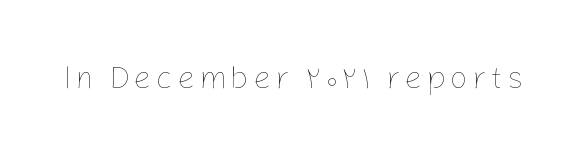
The image shows 32 px thin type, upright; set not underlined; low stroke contrast and a medium x-height.
